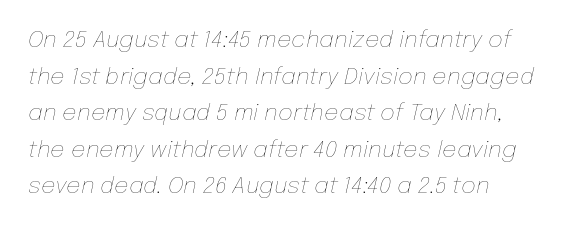
The ragged edge is on the right, which tells us the setting is flush left. You can tell it's italic because the verticals aren't actually vertical. Rule under the text: the space is simply empty. A typesetter would call this leading conventional body-copy spacing. Stems and bowls with no extra thickness — not bold. Does extra space separate the letters? No, they use regular spacing.
